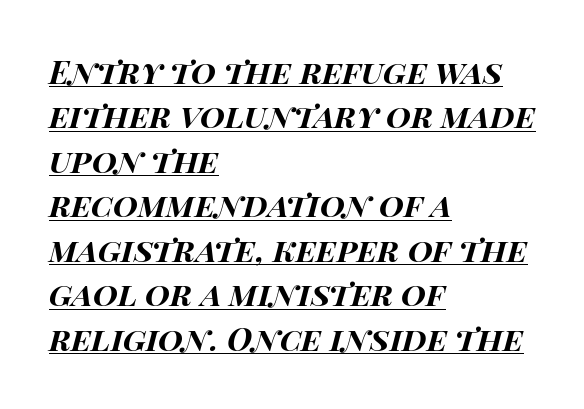
The image shows 32 px bold, wide type, italic (leaning right); set left-aligned, normal line spacing (1.39x), normal letter spacing, underlined; high stroke contrast and a large x-height.
